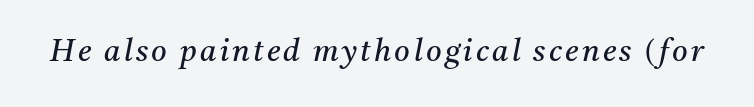
Q: Is the text bold? A: No.
Q: Is the text italic (slanted)? A: Yes, it leans right by about 11 degrees.
Q: Is the typeface a serif or a sans-serif typeface? A: Serif.
Q: Is the text underlined? A: No.
Q: Width (condensed, normal, or wide)? A: Normal.
Q: Stroke contrast? A: Medium.
Q: x-height? A: Medium.
Q: Monospaced? A: No.
